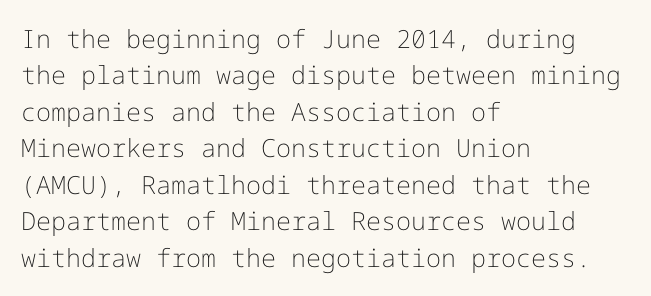
{"italic": "no", "bold": "no", "underline": "no", "align": "left", "line_spacing": "normal", "line_spacing_ratio": 1.46, "letter_spacing": "normal", "letter_spacing_em": 0.0, "glyph_px": 25}
